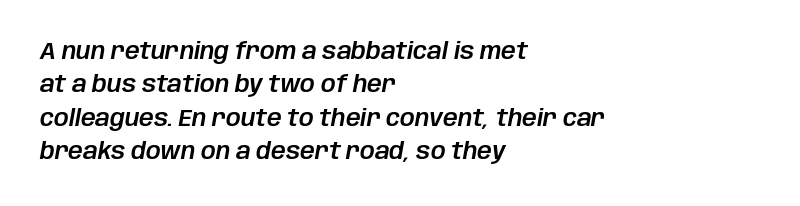
In CSS terms this would be text-align: left. The line texture is even and compact thanks to regular tracking. Rendered with sloped, italic letterforms. Descenders are the only things crossing below the line. Each new line begins a customary step beneath the previous one.
